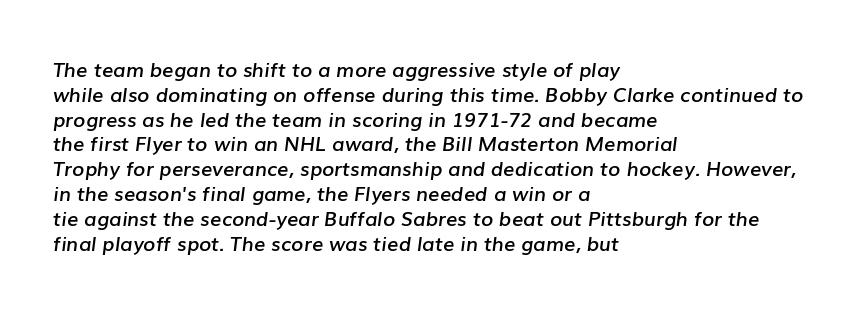
The image shows 20 px text type, italic (leaning right); set left-aligned, line spacing 1.24x, normal letter spacing, not underlined.
